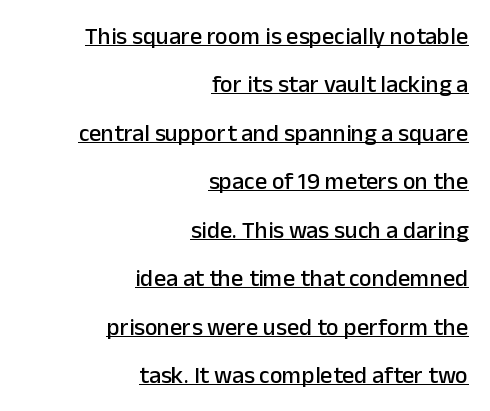
{"italic": "no", "underline": "yes", "align": "right", "line_spacing": "loose", "line_spacing_ratio": 2.02, "letter_spacing": "normal", "letter_spacing_em": 0.0, "glyph_px": 24}
